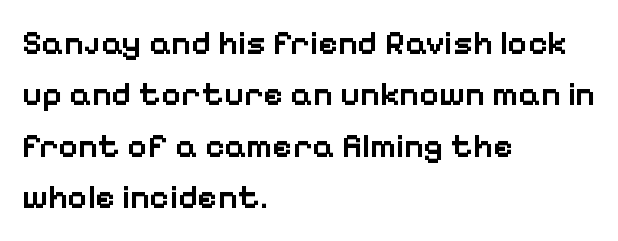
{"serif": "no", "italic": "no", "bold": "semi", "weight": "semibold", "width": "normal", "stroke_contrast": "low", "x_height": "medium", "monospaced": "no", "underline": "no", "align": "left", "line_spacing": "normal", "line_spacing_ratio": 1.51, "letter_spacing": "normal", "letter_spacing_em": 0.0, "glyph_px": 34}
